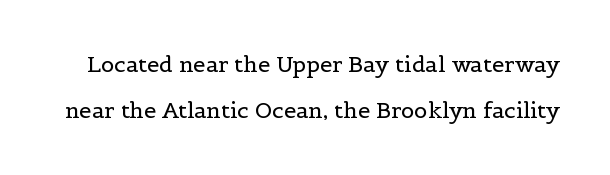
Q: Is the text bold? A: No.
Q: Is the text italic (slanted)? A: No, it is upright.
Q: Is the text underlined? A: No.
Q: Is the spacing between letters normal or unusually wide? A: Normal.
Q: Is the spacing between lines tight, normal or loose? A: Loose.
